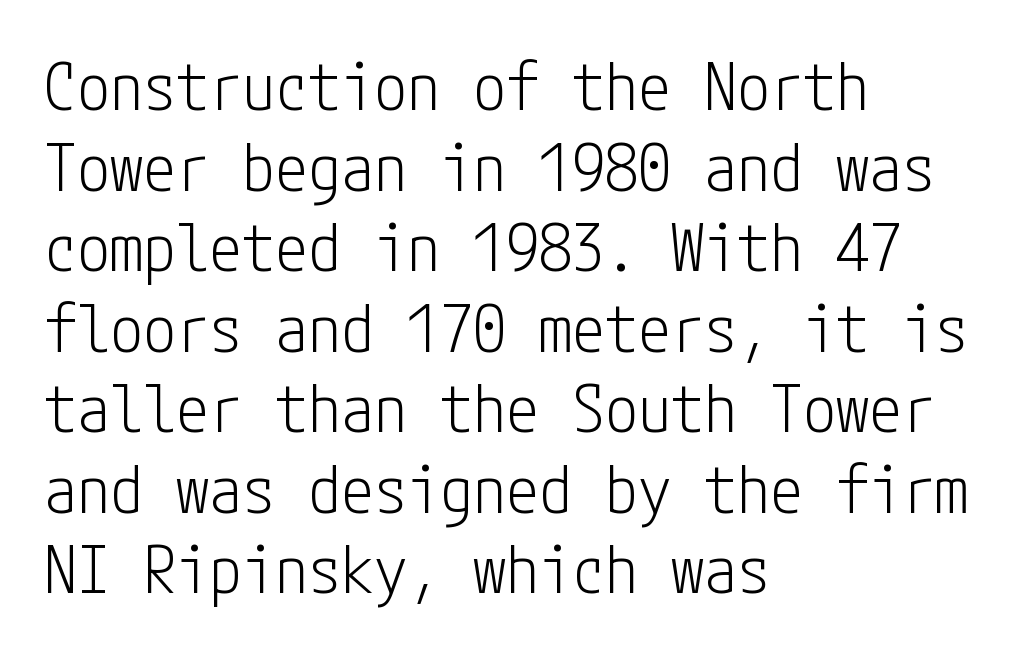
Stems and bowls with no extra thickness — not bold. When letters stand straight like this, we call the style roman or upright. Visually the block forms a straight wall on the left and a jagged coastline on the right. A clean baseline with only descenders dipping below it. Here the glyphs are tracked normally, forming tight word shapes. Serif or sans? Sans — the stroke terminals are bare.
